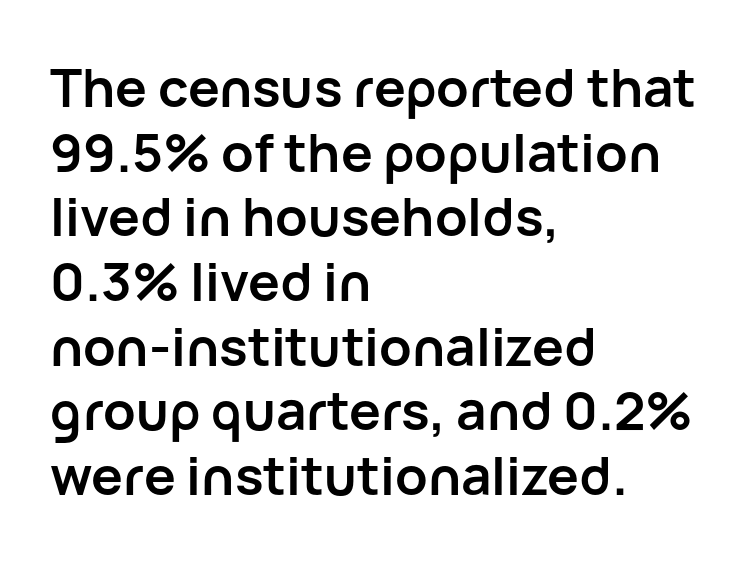
Q: Is the text bold? A: Yes.
Q: Is the text italic (slanted)? A: No, it is upright.
Q: Is the typeface a serif or a sans-serif typeface? A: Sans-serif.
Q: Is the text underlined? A: No.
Q: How is the paragraph aligned? A: Left-aligned.
Q: Is the spacing between letters normal or unusually wide? A: Normal.
Q: Width (condensed, normal, or wide)? A: Normal.
Q: Stroke contrast? A: Low.
Q: x-height? A: Medium.
Q: Monospaced? A: No.
